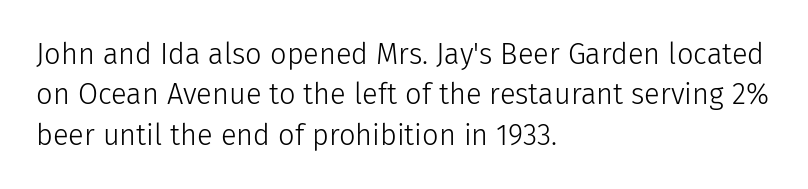
The font is comparable to plain body text, perhaps lighter. Tracking here is standard; glyphs follow each other at the usual distance. Nobody drew a line under any word here. Does the lettering tilt? It doesn't — this is upright. Notice how descenders clear the ascenders below comfortably — that's standard leading. Note the varied advance widths — an 'i' is clearly narrower than an 'm'.
